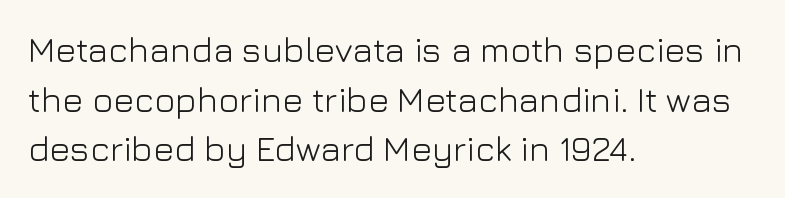
The rows are spaced the way most documents space them. The glyphs in this specimen are sans serif. This sample uses an upright cut, with every glyph sitting square on the baseline. Decoration check: the copy has no underline.
